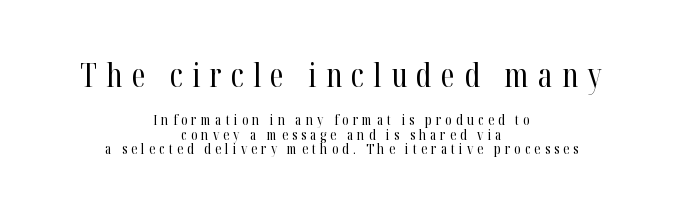
Q: Is the text bold? A: No.
Q: Is the text italic (slanted)? A: No, it is upright.
Q: Is the typeface a serif or a sans-serif typeface? A: Serif.
Q: Is the text underlined? A: No.
Q: How is the paragraph aligned? A: Centered.
Q: Is the spacing between letters normal or unusually wide? A: Unusually wide.
Q: Is the spacing between lines tight, normal or loose? A: Tight.
Q: Which block of text is set in a larger size, the first (top) or the second (bottom)? A: The first (top) one.
Q: Width (condensed, normal, or wide)? A: Condensed.
Q: Stroke contrast? A: High.
Q: x-height? A: Medium.
Q: Monospaced? A: No.
